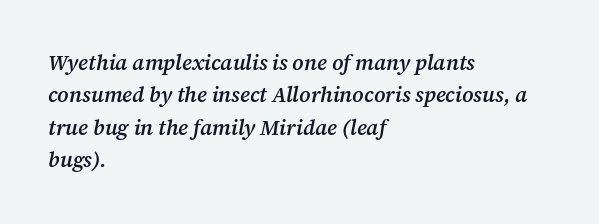
{"italic": "yes", "lean": "right", "slant_degrees": 12, "bold": "semi", "underline": "no", "align": "left", "line_spacing": "normal", "line_spacing_ratio": 1.54, "letter_spacing": "normal", "letter_spacing_em": 0.0, "glyph_px": 21}
